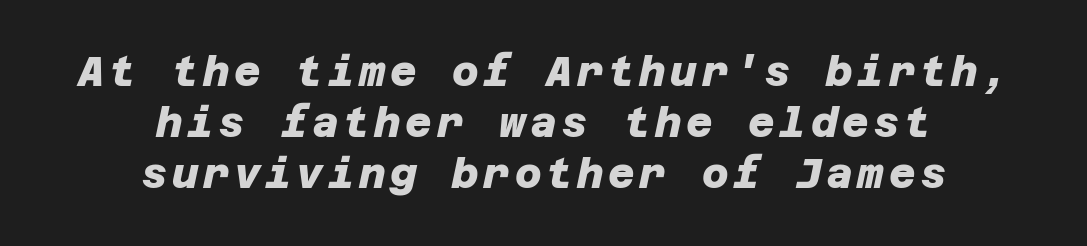
{"serif": "no", "bold": "yes", "weight": "heavy", "width": "normal", "stroke_contrast": "low", "x_height": "large", "underline": "no", "align": "center", "line_spacing": "normal", "line_spacing_ratio": 1.25, "glyph_px": 41}
